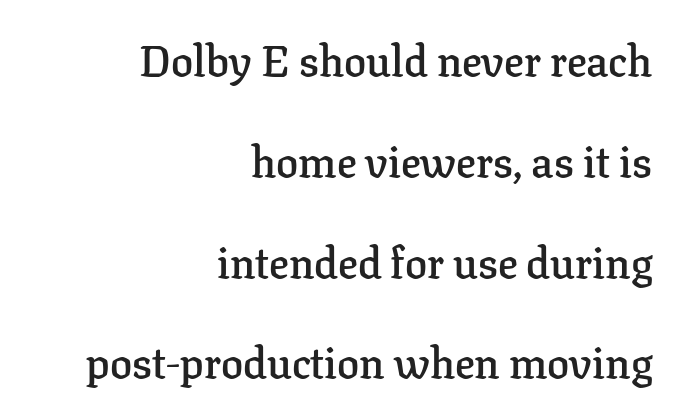
{"serif": "yes", "italic": "no", "bold": "semi", "weight": "semibold", "width": "normal", "stroke_contrast": "low", "x_height": "medium", "monospaced": "no", "underline": "no", "align": "right", "line_spacing": "loose", "line_spacing_ratio": 2.29, "letter_spacing": "normal", "letter_spacing_em": 0.0, "glyph_px": 44}
